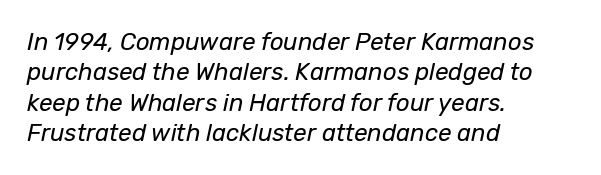
The image shows 24 px text type, italic (leaning right); set left-aligned, normal line spacing (1.27x), normal letter spacing, not underlined.
